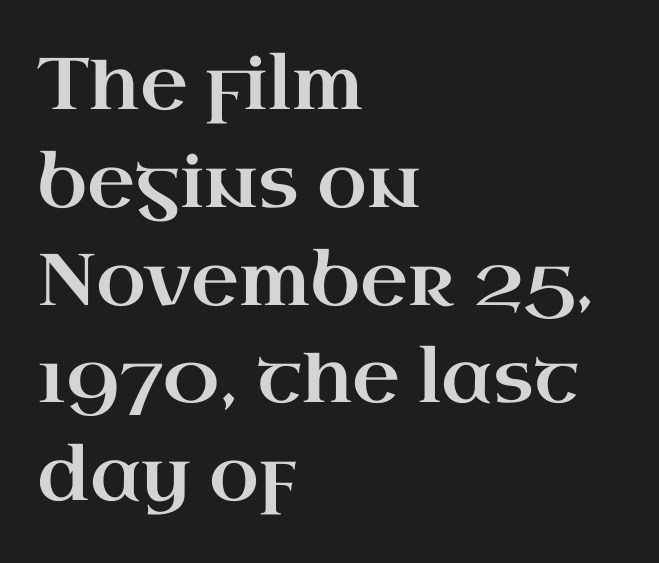
{"serif": "yes", "italic": "no", "width": "wide", "stroke_contrast": "high", "x_height": "small", "monospaced": "no", "underline": "no", "align": "left", "line_spacing": "normal", "line_spacing_ratio": 1.34, "letter_spacing": "normal", "letter_spacing_em": 0.0, "glyph_px": 73}
